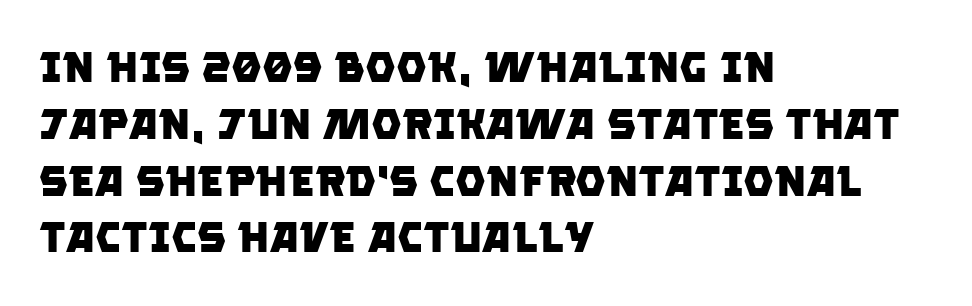
Q: Is the text bold? A: Yes.
Q: Is the typeface a serif or a sans-serif typeface? A: Sans-serif.
Q: Is the text underlined? A: No.
Q: How is the paragraph aligned? A: Left-aligned.
Q: Is the spacing between letters normal or unusually wide? A: Normal.
Q: Is the spacing between lines tight, normal or loose? A: Normal.
Q: Width (condensed, normal, or wide)? A: Normal.
Q: Stroke contrast? A: Low.
Q: x-height? A: Large.
Q: Monospaced? A: No.
